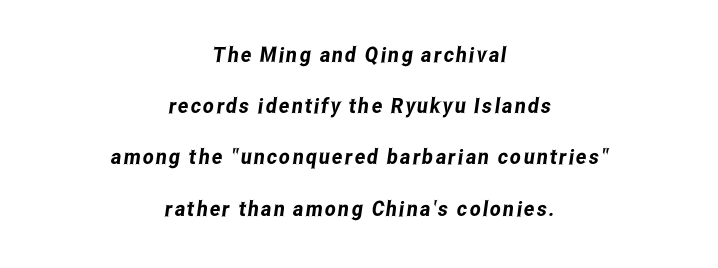
{"underline": "no", "align": "center", "line_spacing": "loose", "line_spacing_ratio": 2.44, "glyph_px": 21}
